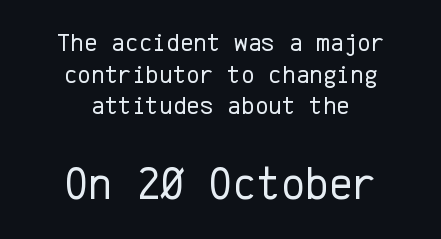
The glyphs are unaccompanied by any horizontal stroke below them. The letters carry no serifs — their stems end cleanly without finishing strokes. These lines were composed using upright roman letters. Where is the straight margin? There isn't one; the lines are centered. Weight: regular or lighter. Typesetter's note — lower block bumped up in size, upper block left smaller.
